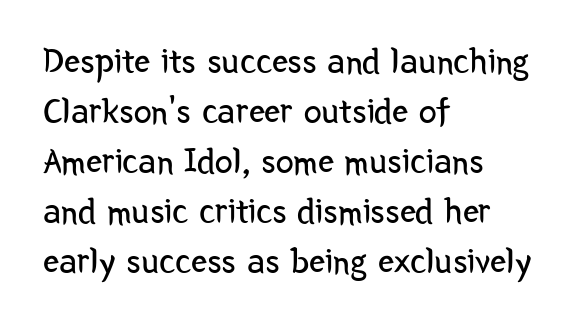
Think of a printed novel: that variable character pitch is what you see here. A classic flush-left, rag-right setting is used for this passage. The passage shown is typeset with a sans-serif family. Quick note: interline space is typical. This is the regular roman posture of the typeface. Each row of text sits above clean, open space.
